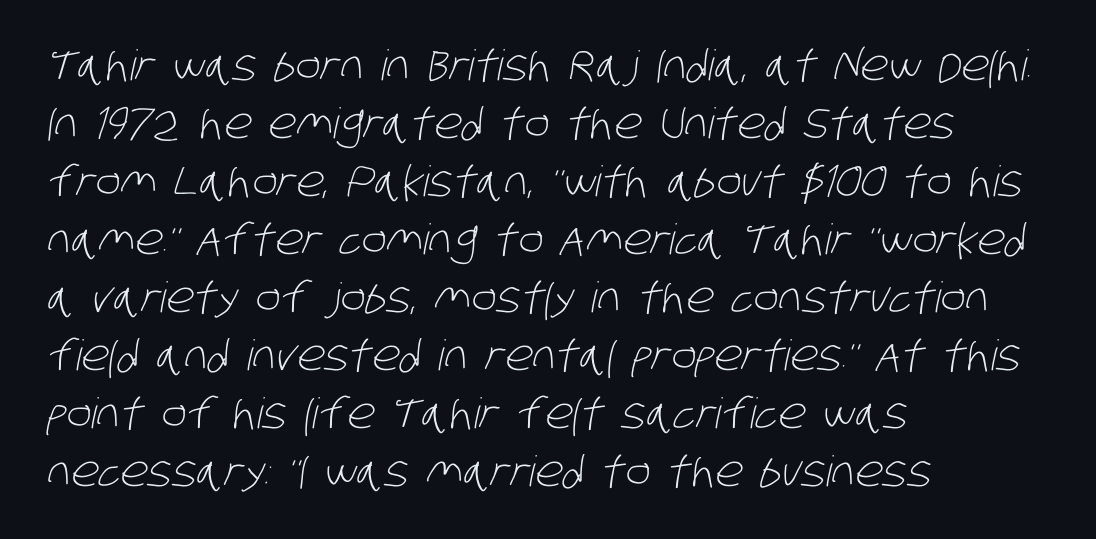
Q: Is the text bold? A: No.
Q: Is the typeface a serif or a sans-serif typeface? A: Sans-serif.
Q: Is the text underlined? A: No.
Q: How is the paragraph aligned? A: Left-aligned.
Q: Is the spacing between letters normal or unusually wide? A: Normal.
Q: Is the spacing between lines tight, normal or loose? A: Normal.
Q: Width (condensed, normal, or wide)? A: Condensed.
Q: Stroke contrast? A: Low.
Q: x-height? A: Large.
Q: Monospaced? A: No.
